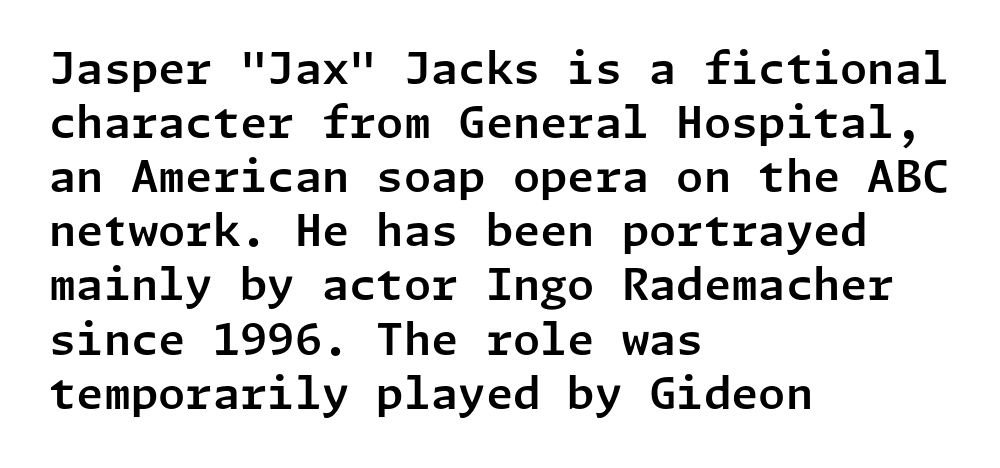
The image shows 44 px sans-serif type, upright; set left-aligned, line spacing 1.23x, normal letter spacing, not underlined; low stroke contrast and a medium x-height.
